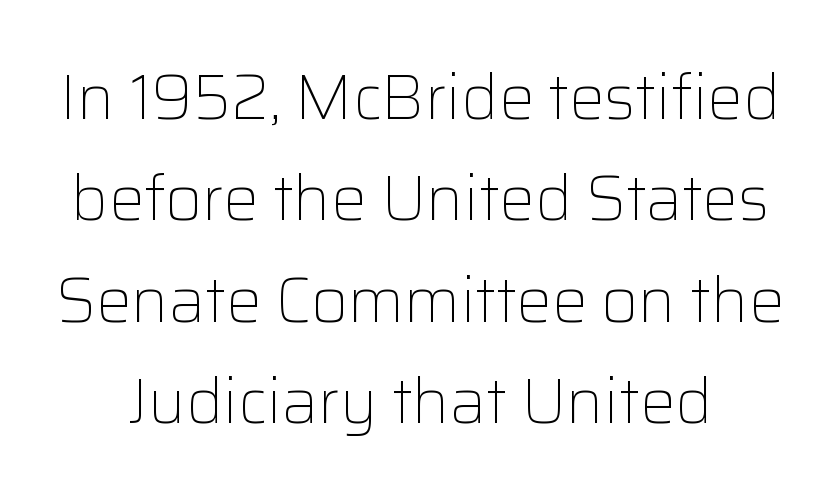
{"serif": "no", "italic": "no", "bold": "no", "weight": "light", "width": "normal", "stroke_contrast": "low", "x_height": "medium", "monospaced": "no", "underline": "no", "line_spacing": "normal", "line_spacing_ratio": 1.61, "letter_spacing": "normal", "letter_spacing_em": 0.0, "glyph_px": 63}
